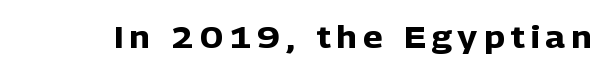
The image shows 31 px heavy sans-serif type, upright; set not underlined; low stroke contrast and a medium x-height.
